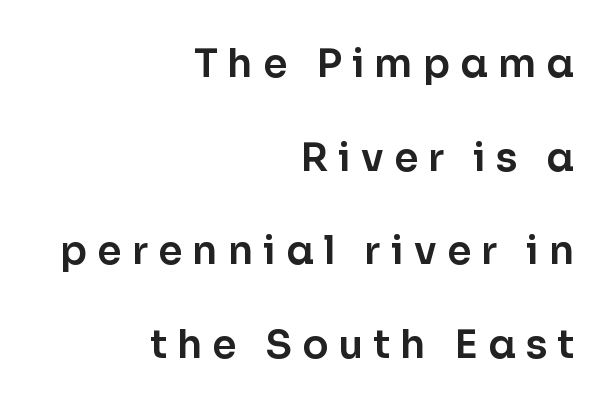
{"serif": "no", "italic": "no", "width": "normal", "stroke_contrast": "low", "x_height": "medium", "monospaced": "no", "underline": "no", "align": "right", "line_spacing": "loose", "line_spacing_ratio": 2.4, "letter_spacing": "wide", "letter_spacing_em": 0.26, "glyph_px": 39}
